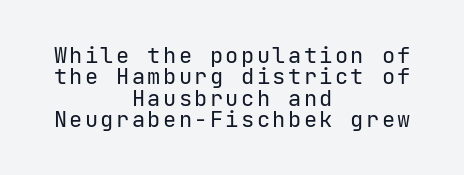
{"italic": "no", "bold": "no", "underline": "no", "align": "center", "line_spacing": "tight", "line_spacing_ratio": 0.97, "glyph_px": 22}
